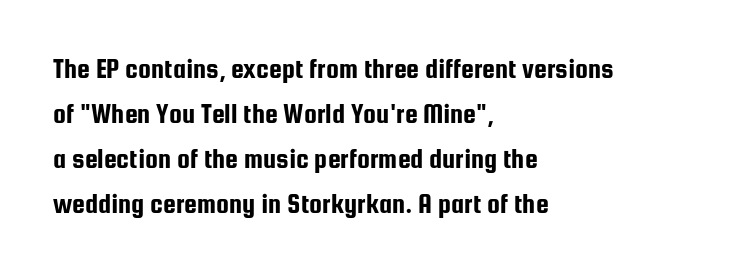
{"serif": "no", "italic": "no", "width": "condensed", "stroke_contrast": "low", "x_height": "medium", "monospaced": "no", "underline": "no", "align": "left", "line_spacing": "normal", "line_spacing_ratio": 1.55, "letter_spacing": "normal", "letter_spacing_em": 0.0, "glyph_px": 29}
